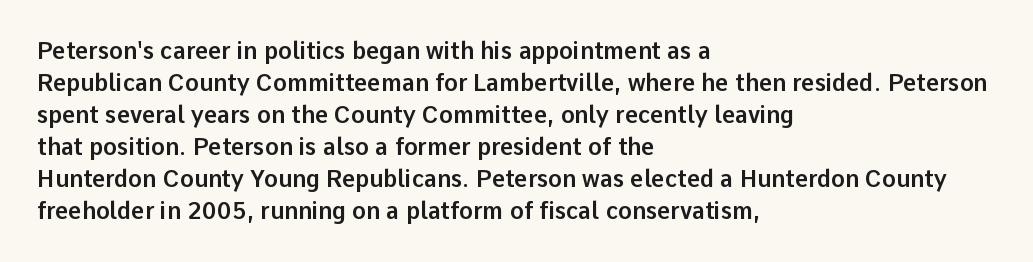
The image shows 23 px text type, upright; set left-aligned, normal line spacing (1.39x), normal letter spacing, not underlined.
